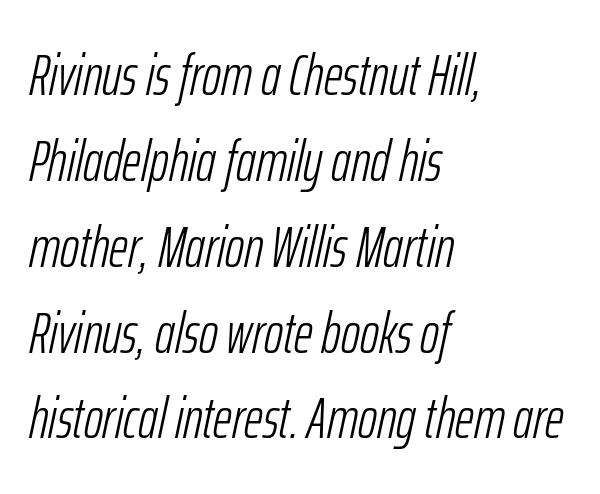
Q: Is the text bold? A: No.
Q: Is the text italic (slanted)? A: Yes, it leans right by about 12 degrees.
Q: Is the text underlined? A: No.
Q: How is the paragraph aligned? A: Left-aligned.
Q: Is the spacing between letters normal or unusually wide? A: Normal.
Q: Is the spacing between lines tight, normal or loose? A: Normal.
Q: Width (condensed, normal, or wide)? A: Condensed.
Q: Stroke contrast? A: Low.
Q: x-height? A: Medium.
Q: Monospaced? A: No.
